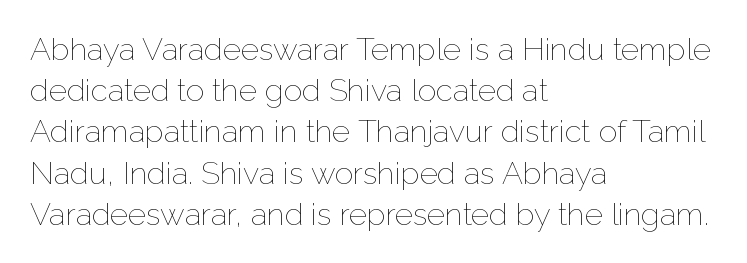
Q: Is the text bold? A: No.
Q: Is the text italic (slanted)? A: No, it is upright.
Q: Is the text underlined? A: No.
Q: How is the paragraph aligned? A: Left-aligned.
Q: Is the spacing between letters normal or unusually wide? A: Normal.
Q: Is the spacing between lines tight, normal or loose? A: Normal.
Q: Width (condensed, normal, or wide)? A: Normal.
Q: Stroke contrast? A: Low.
Q: x-height? A: Medium.
Q: Monospaced? A: No.
